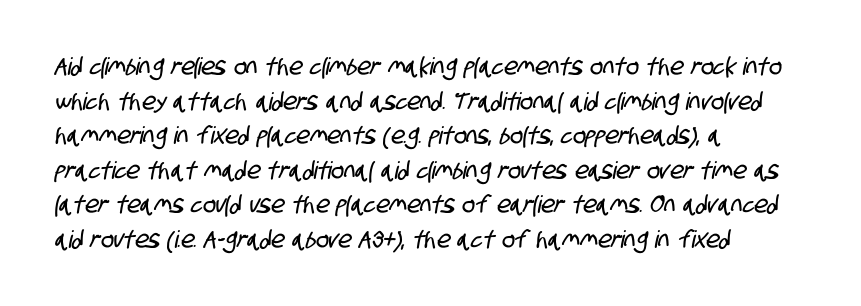
The image shows 24 px text type; set left-aligned, normal line spacing (1.44x), normal letter spacing, not underlined.
